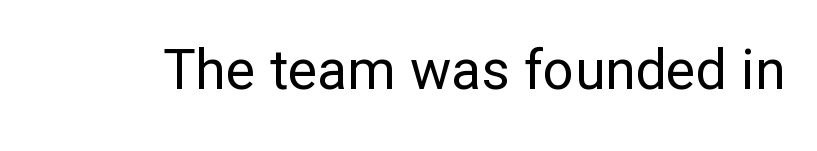
Q: Is the text bold? A: No.
Q: Is the text italic (slanted)? A: No, it is upright.
Q: Is the typeface a serif or a sans-serif typeface? A: Sans-serif.
Q: Is the text underlined? A: No.
Q: Is the spacing between letters normal or unusually wide? A: Normal.
Q: Width (condensed, normal, or wide)? A: Normal.
Q: Stroke contrast? A: Low.
Q: x-height? A: Medium.
Q: Monospaced? A: No.
